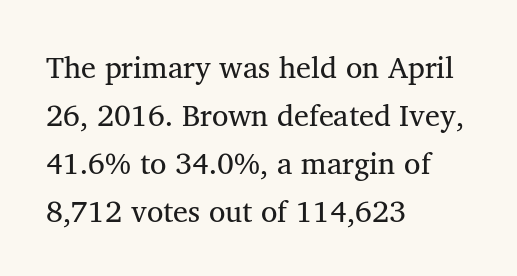
Q: Is the text bold? A: No.
Q: Is the typeface a serif or a sans-serif typeface? A: Serif.
Q: Is the text underlined? A: No.
Q: How is the paragraph aligned? A: Left-aligned.
Q: Is the spacing between letters normal or unusually wide? A: Normal.
Q: Is the spacing between lines tight, normal or loose? A: Normal.
Q: Width (condensed, normal, or wide)? A: Normal.
Q: Stroke contrast? A: Medium.
Q: x-height? A: Medium.
Q: Monospaced? A: No.
